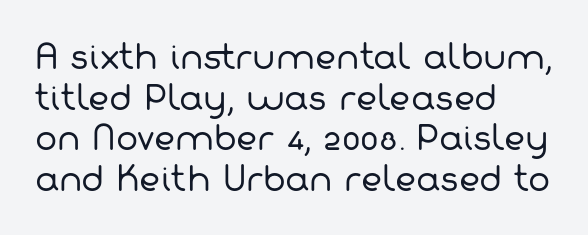
The image shows 33 px regular-weight sans-serif type; set left-aligned, line spacing 1.23x, normal letter spacing, not underlined; low stroke contrast and a medium x-height.
